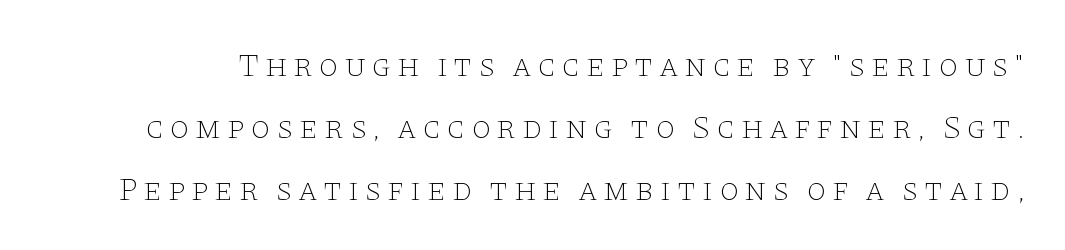
A typesetter would call this leading open, well beyond the default. No word sits above an underline. When letters stand straight like this, we call the style roman or upright. Classification — serif. Proportional: the letters do not fall into vertical columns.
